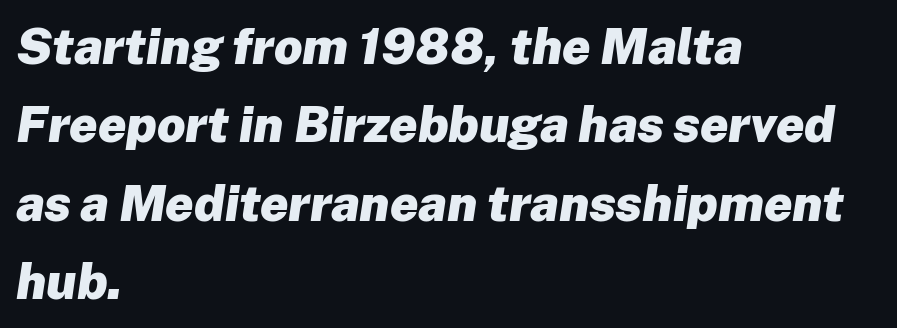
Letter spacing: default. Posture: slanted. Does the weight exceed regular? Yes, all the way to bold. Layout note: lines flush left.
